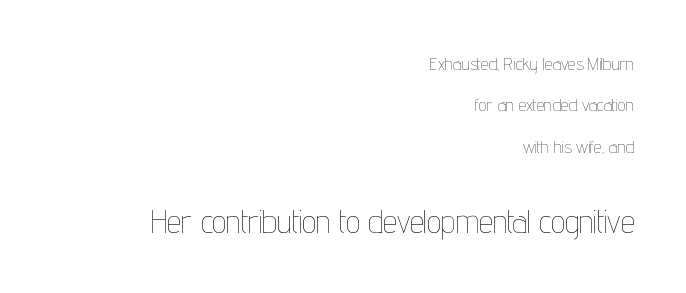
The rendering enlarges the type as you move from the upper chunk to the lower. Alignment: flush right. The specimen omits any rule beneath the text block's lines. Does the lettering tilt? It doesn't — this is upright.
